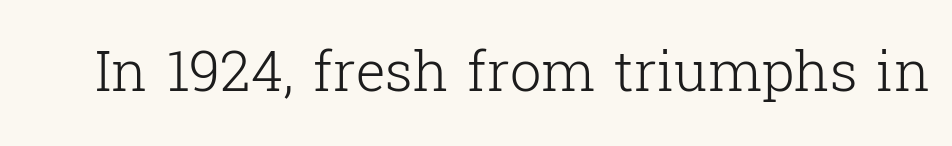
Q: Is the text bold? A: No.
Q: Is the text italic (slanted)? A: No, it is upright.
Q: Is the typeface a serif or a sans-serif typeface? A: Serif.
Q: Is the text underlined? A: No.
Q: Is the spacing between letters normal or unusually wide? A: Normal.
Q: Width (condensed, normal, or wide)? A: Normal.
Q: Stroke contrast? A: Low.
Q: x-height? A: Medium.
Q: Monospaced? A: No.
